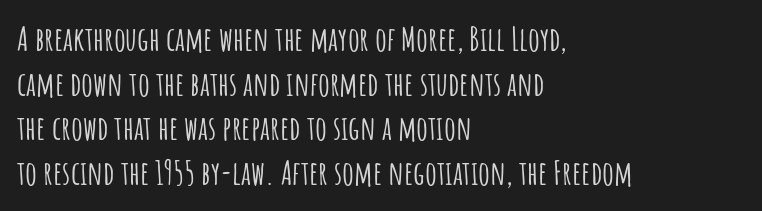
The image shows 33 px condensed sans-serif type, upright; set left-aligned, normal line spacing (1.35x), normal letter spacing, not underlined; low stroke contrast and a large x-height.
